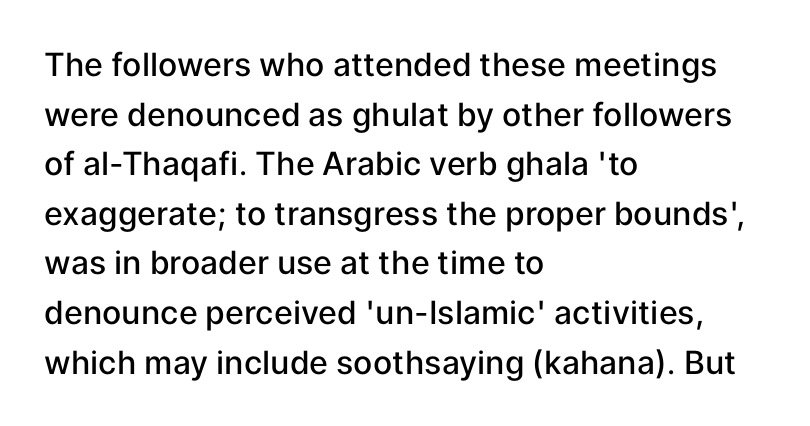
{"serif": "no", "italic": "no", "bold": "semi", "weight": "semibold", "width": "normal", "stroke_contrast": "low", "x_height": "medium", "monospaced": "no", "underline": "no", "align": "left", "line_spacing": "normal", "line_spacing_ratio": 1.55, "letter_spacing": "normal", "letter_spacing_em": 0.0, "glyph_px": 32}
